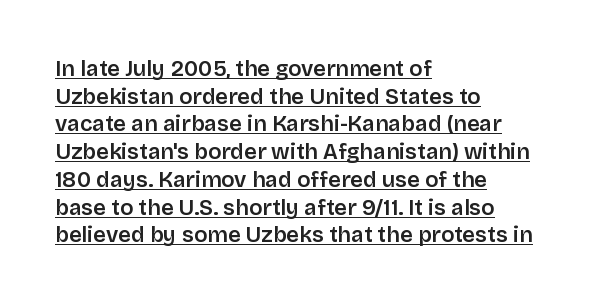
Q: Is the text bold? A: Semi-bold.
Q: Is the text italic (slanted)? A: No, it is upright.
Q: Is the text underlined? A: Yes.
Q: How is the paragraph aligned? A: Left-aligned.
Q: Is the spacing between letters normal or unusually wide? A: Normal.
Q: Is the spacing between lines tight, normal or loose? A: Normal.
